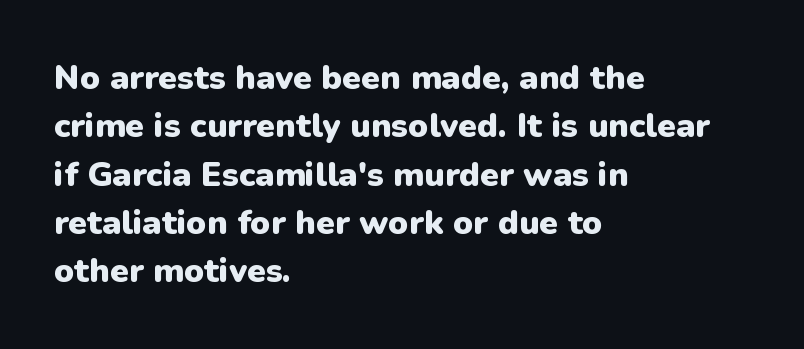
The image shows 34 px heavy sans-serif type, upright; set left-aligned, normal line spacing (1.42x), normal letter spacing, not underlined; low stroke contrast and a medium x-height.
